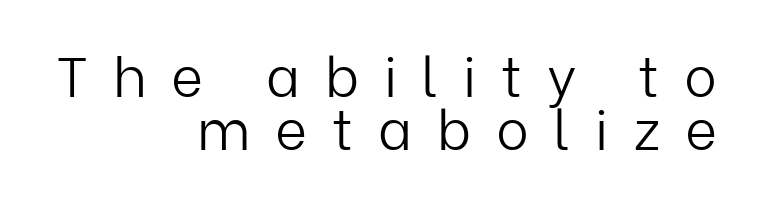
Unbolded letterforms with no extra heft. The face used here is proportionally spaced, like ordinary book or web type. Quick note: not italic, upright. The compositor pushed each line to the right boundary. The foot of each line stays bare and open.
